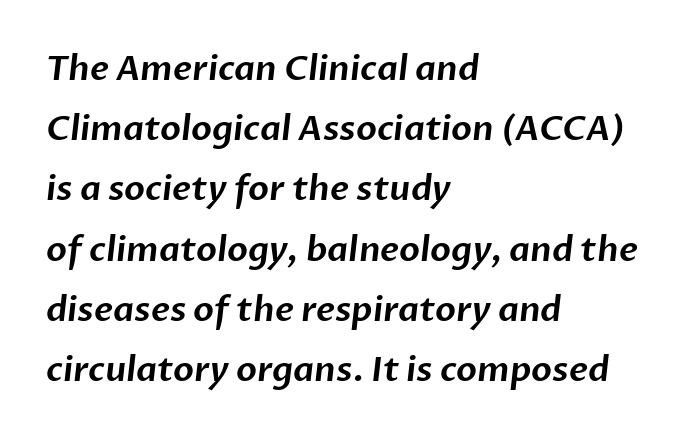
Spacing verdict: proportional, widths tailored to each character. Descenders are the only things crossing below the line. Inter-character spacing is left at the font's built-in metrics. Short and long lines alike share a common starting point at left. This rendering employs a face without finishing strokes, i.e., a sans-serif.
